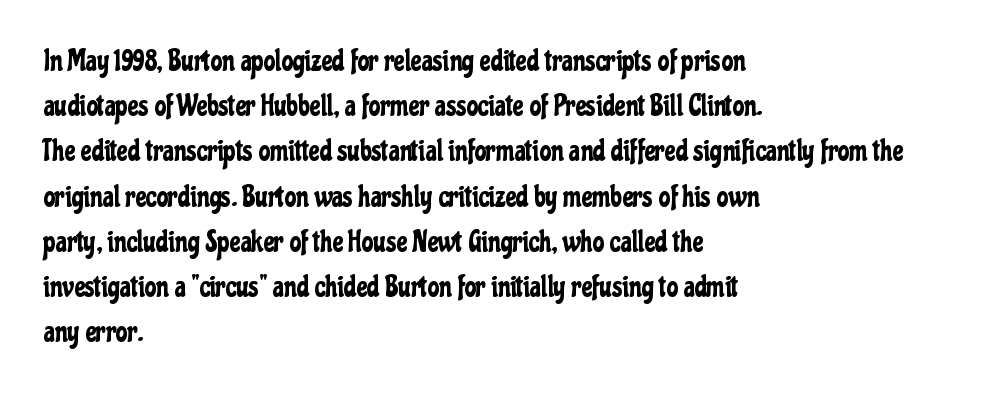
Posture: vertical. Here the designer chose a conventional face with non-uniform glyph widths. The passage is arranged the way most books set body copy — flush left. These lines keep a tight, regular rhythm from letter to letter. Horizontal bands of white between lines are of average thickness.
